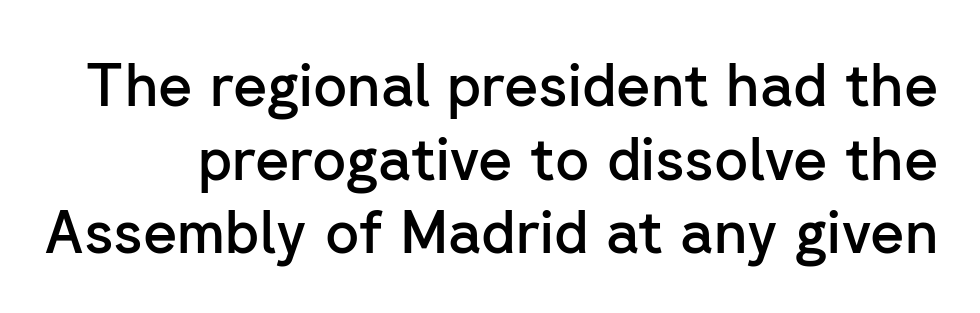
{"serif": "no", "italic": "no", "bold": "semi", "weight": "semibold", "width": "normal", "stroke_contrast": "low", "x_height": "medium", "monospaced": "no", "underline": "no", "line_spacing": "normal", "line_spacing_ratio": 1.25, "letter_spacing": "normal", "letter_spacing_em": 0.0, "glyph_px": 59}
